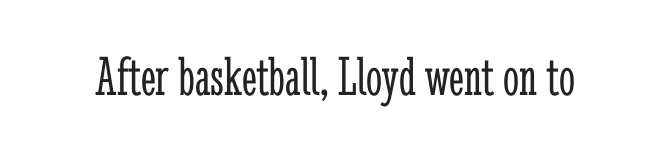
Tall strokes in this sample are plumb rather than angled. These lines keep a tight, regular rhythm from letter to letter. Check the space under the baseline: it is left empty. The characters are drawn with everyday or finer stroke widths. Letterform terminals end in serifs throughout the passage. Each letter keeps its own natural width here, so spacing adapts to shape.
